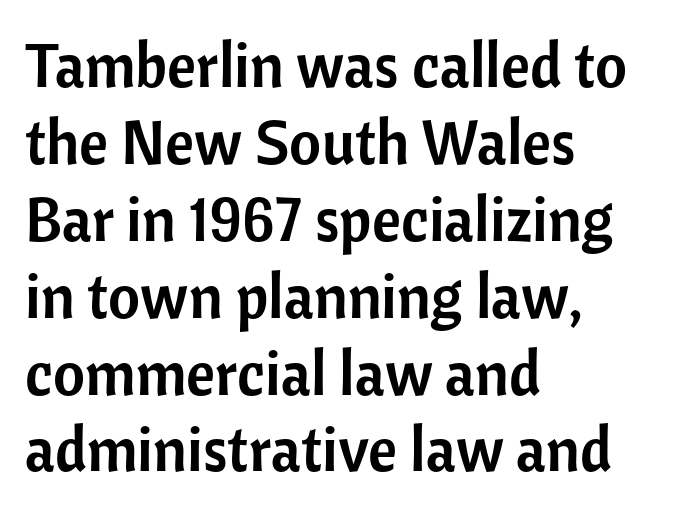
The string is rendered with underlining switched off. The lines are quadded left. The letterforms sit shoulder to shoulder at normal distance. Character widths vary here, with narrow letters taking less room than wide ones. No feet cap the strokes, marking this as sans-serif type. The lettering holds an erect, upright posture throughout.
